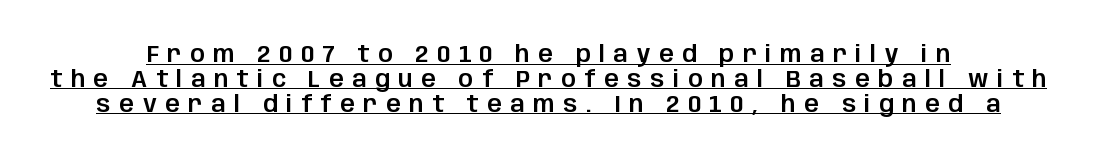
When letters stand straight like this, we call the style roman or upright. Look at the tracking — it's clearly loosened, letters drifting apart. Decoration check: the copy is underlined. Vertically, the passage feels compressed, each row crowding the next.
